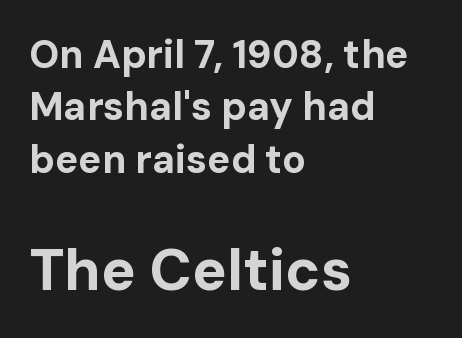
Q: Is the text bold? A: Yes.
Q: Is the text italic (slanted)? A: No, it is upright.
Q: Is the typeface a serif or a sans-serif typeface? A: Sans-serif.
Q: Is the text underlined? A: No.
Q: How is the paragraph aligned? A: Left-aligned.
Q: Is the spacing between letters normal or unusually wide? A: Normal.
Q: Is the spacing between lines tight, normal or loose? A: Normal.
Q: Which block of text is set in a larger size, the first (top) or the second (bottom)? A: The second (bottom) one.
Q: Width (condensed, normal, or wide)? A: Normal.
Q: Stroke contrast? A: Low.
Q: x-height? A: Medium.
Q: Monospaced? A: No.
